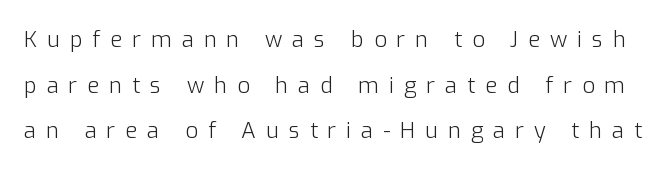
This is roman type, the default non-slanted kind. The line-height multiplier appears high, well above default. You could only call the tracking loose — the letters float apart. The letterforms sit at book weight or below. The space beneath each line is pristine and unruled.
